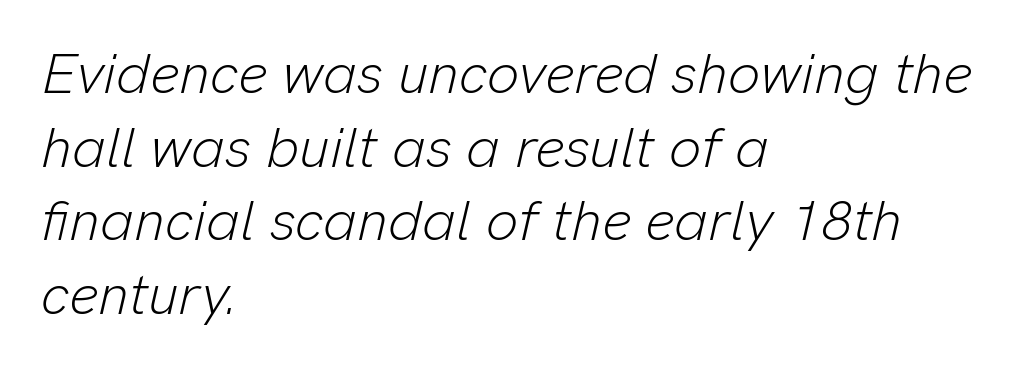
The line texture is even and compact thanks to regular tracking. The characters are drawn with everyday or finer stroke widths. Summary of vertical rhythm: regular, with standard interline spacing. The whole block is typeset with a tilt. Proportional: the letters do not fall into vertical columns.
